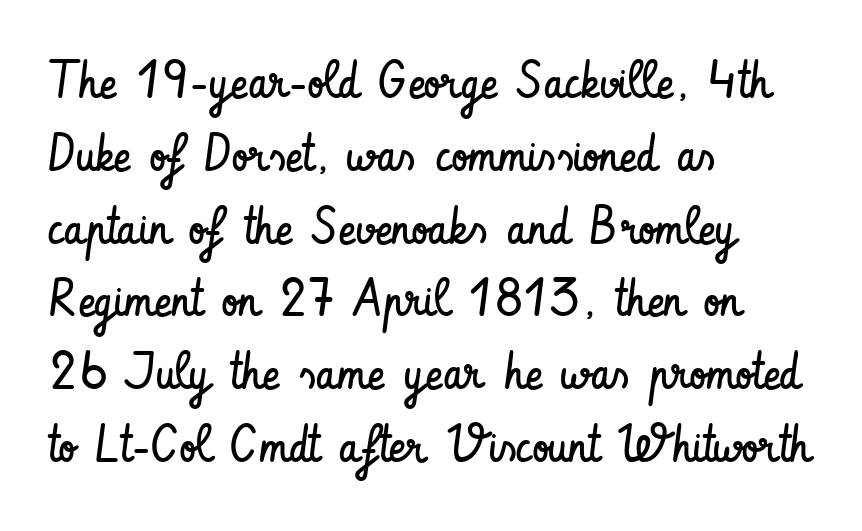
Q: Is the text bold? A: No.
Q: Is the text italic (slanted)? A: No, it is upright.
Q: Is the typeface a serif or a sans-serif typeface? A: Sans-serif.
Q: Is the text underlined? A: No.
Q: How is the paragraph aligned? A: Left-aligned.
Q: Is the spacing between letters normal or unusually wide? A: Normal.
Q: Is the spacing between lines tight, normal or loose? A: Normal.
Q: Width (condensed, normal, or wide)? A: Condensed.
Q: Stroke contrast? A: Low.
Q: x-height? A: Small.
Q: Monospaced? A: No.
